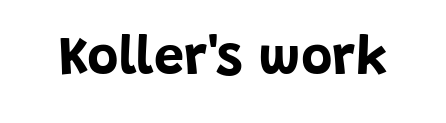
{"serif": "no", "italic": "no", "bold": "yes", "weight": "bold", "width": "normal", "stroke_contrast": "low", "x_height": "large", "monospaced": "no", "underline": "no", "letter_spacing": "normal", "letter_spacing_em": 0.0, "glyph_px": 54}
